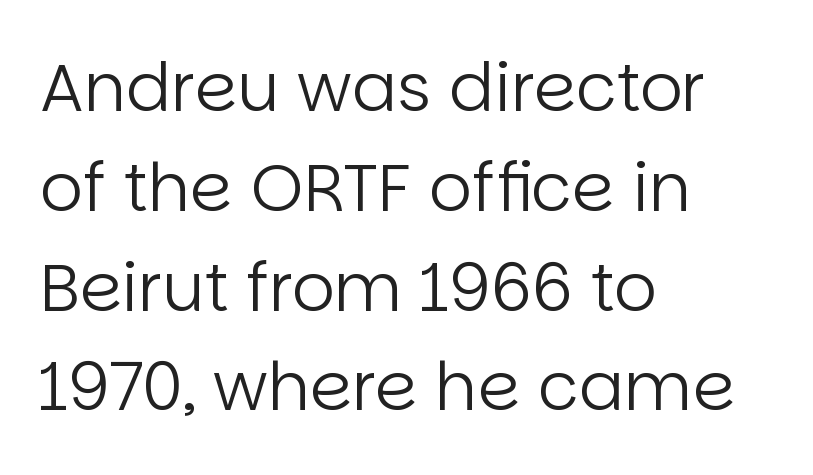
Q: Is the text bold? A: No.
Q: Is the text italic (slanted)? A: No, it is upright.
Q: Is the typeface a serif or a sans-serif typeface? A: Sans-serif.
Q: Is the text underlined? A: No.
Q: How is the paragraph aligned? A: Left-aligned.
Q: Is the spacing between letters normal or unusually wide? A: Normal.
Q: Is the spacing between lines tight, normal or loose? A: Normal.
Q: Width (condensed, normal, or wide)? A: Normal.
Q: Stroke contrast? A: Low.
Q: x-height? A: Large.
Q: Monospaced? A: No.
